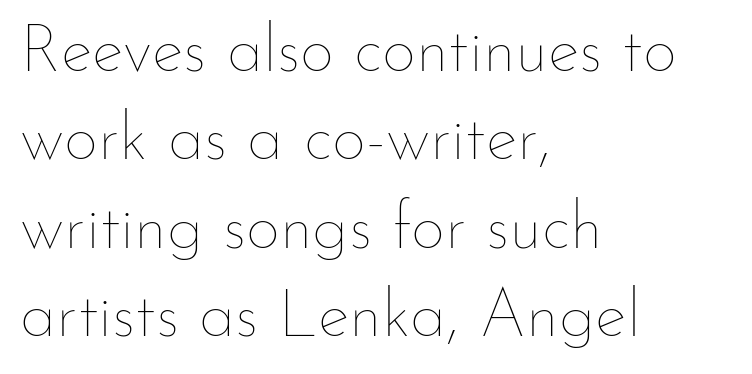
Q: Is the text bold? A: No.
Q: Is the text italic (slanted)? A: No, it is upright.
Q: Is the text underlined? A: No.
Q: How is the paragraph aligned? A: Left-aligned.
Q: Is the spacing between letters normal or unusually wide? A: Normal.
Q: Is the spacing between lines tight, normal or loose? A: Normal.
Q: Width (condensed, normal, or wide)? A: Normal.
Q: Stroke contrast? A: Low.
Q: x-height? A: Small.
Q: Monospaced? A: No.
